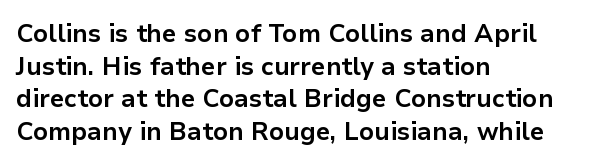
The image shows 25 px bold type, upright; set left-aligned, normal line spacing (1.31x), normal letter spacing, not underlined.
